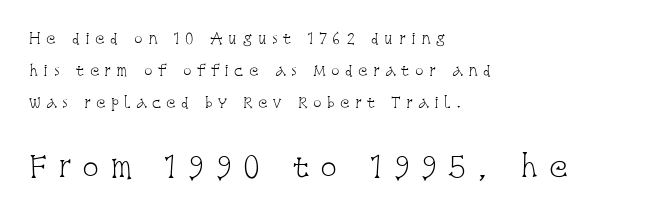
The image shows 28 px light, condensed serif type, upright; set left-aligned, loose line spacing (2.3x), unusually wide letter spacing (+0.38 em), not underlined; the second (bottom) block is 2.0x larger; low stroke contrast and a large x-height.
